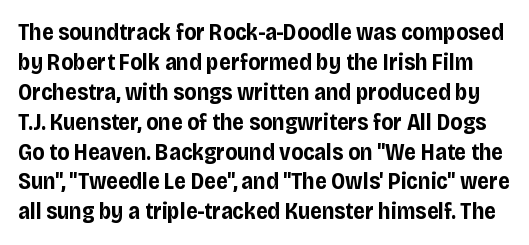
The image shows 23 px bold type, upright; set normal line spacing (1.3x), normal letter spacing, not underlined.
